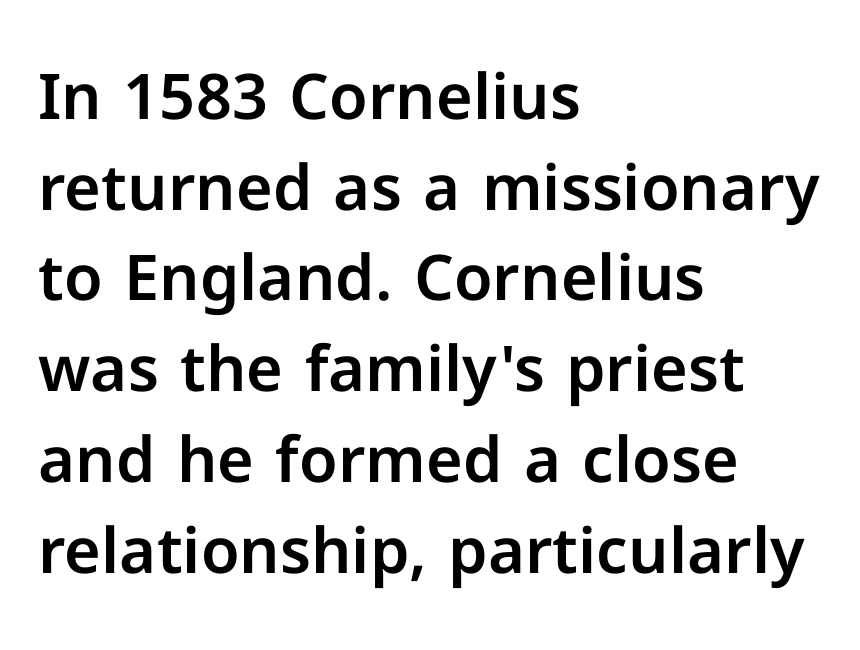
{"serif": "no", "italic": "no", "width": "normal", "stroke_contrast": "low", "x_height": "medium", "monospaced": "no", "underline": "no", "align": "left", "line_spacing": "normal", "line_spacing_ratio": 1.44, "letter_spacing": "normal", "letter_spacing_em": 0.0, "glyph_px": 63}
